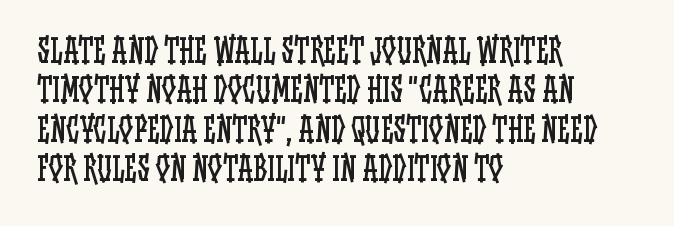
Q: Is the text bold? A: No.
Q: Is the text italic (slanted)? A: No, it is upright.
Q: Is the text underlined? A: No.
Q: How is the paragraph aligned? A: Left-aligned.
Q: Is the spacing between letters normal or unusually wide? A: Normal.
Q: Width (condensed, normal, or wide)? A: Condensed.
Q: Stroke contrast? A: Low.
Q: x-height? A: Large.
Q: Monospaced? A: No.
